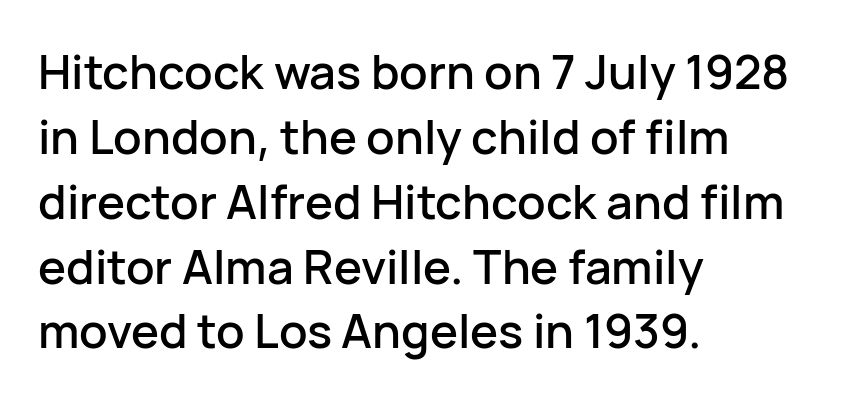
The image shows 47 px sans-serif type, upright; set left-aligned, normal line spacing (1.38x), normal letter spacing, not underlined; low stroke contrast and a medium x-height.
